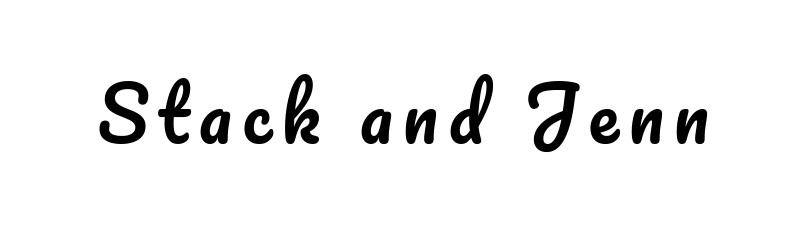
The image shows 74 px text type; set not underlined; low stroke contrast and a small x-height.
